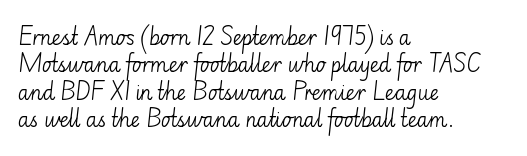
{"bold": "no", "underline": "no", "align": "left", "line_spacing": "normal", "line_spacing_ratio": 1.37, "letter_spacing": "normal", "letter_spacing_em": 0.0, "glyph_px": 20}
